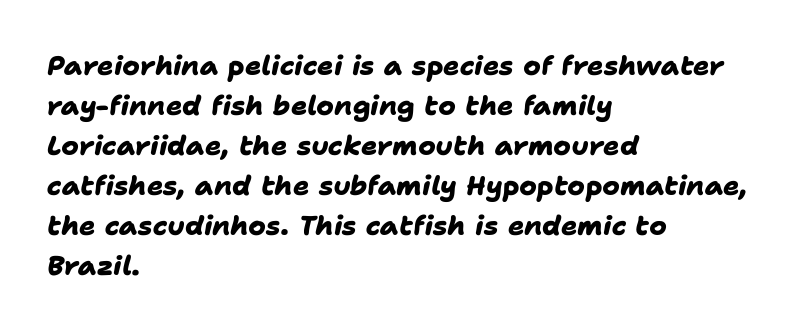
{"bold": "yes", "underline": "no", "align": "left", "line_spacing": "normal", "line_spacing_ratio": 1.48, "letter_spacing": "normal", "letter_spacing_em": 0.0, "glyph_px": 27}
